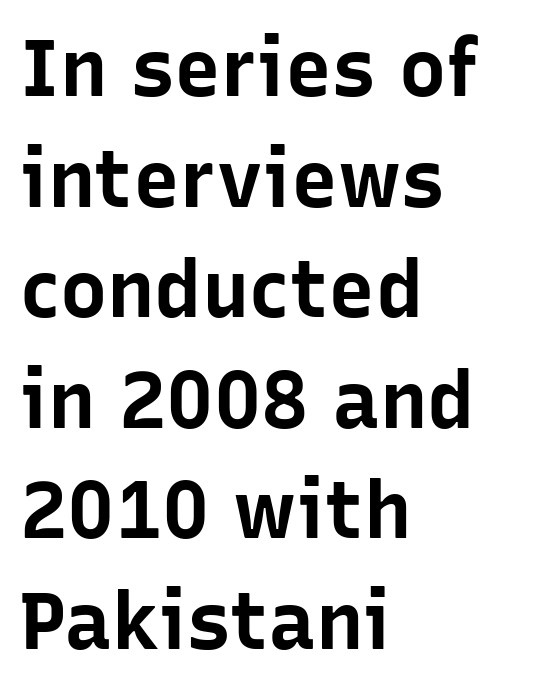
The image shows 79 px bold sans-serif type, upright; set left-aligned, normal line spacing (1.4x), normal letter spacing, not underlined; low stroke contrast and a medium x-height.
